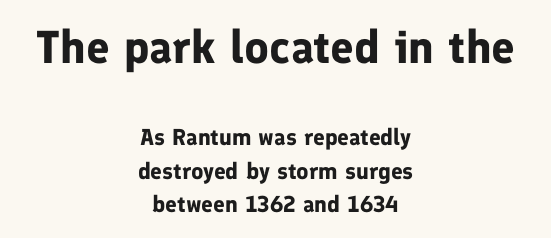
The text was rendered using a sans face with plain stroke endings. The paragraph shown floats in the horizontal middle. Heft: maximum for text — a bold. Proportional: the letters do not fall into vertical columns.
